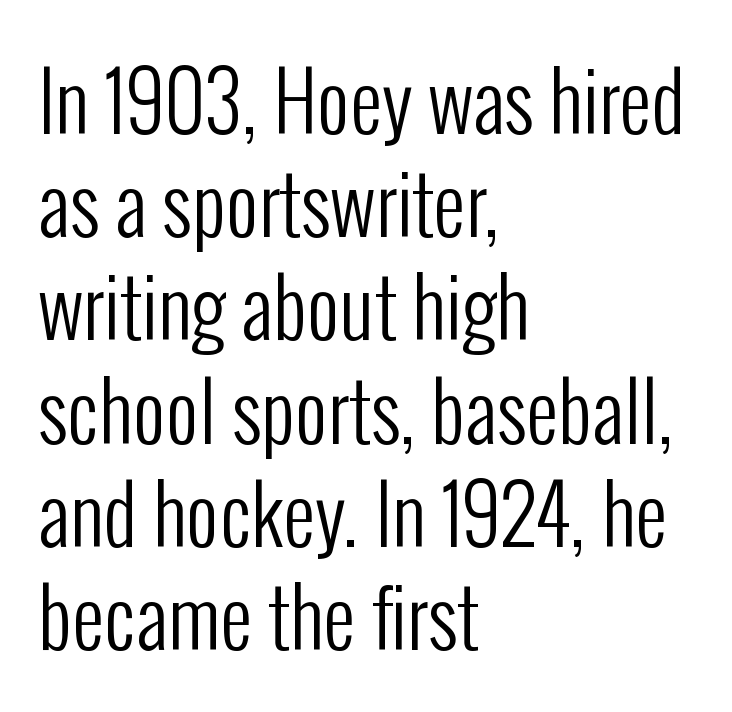
{"serif": "no", "italic": "no", "bold": "no", "weight": "regular", "width": "condensed", "stroke_contrast": "low", "x_height": "medium", "monospaced": "no", "underline": "no", "align": "left", "line_spacing": "normal", "line_spacing_ratio": 1.29, "letter_spacing": "normal", "letter_spacing_em": 0.0, "glyph_px": 80}
